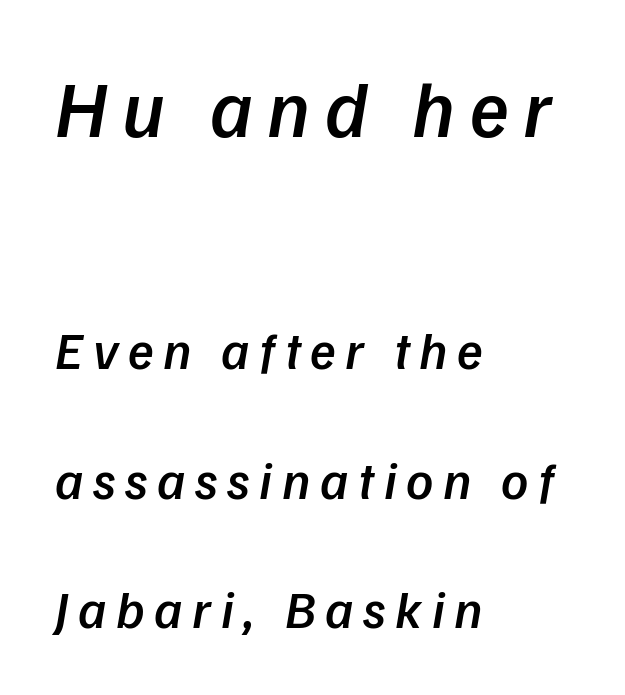
{"italic": "yes", "lean": "right", "slant_degrees": 9, "bold": "semi", "weight": "semibold", "width": "normal", "stroke_contrast": "low", "x_height": "medium", "monospaced": "no", "underline": "no", "align": "left", "line_spacing": "loose", "line_spacing_ratio": 2.44, "larger_block": "first", "size_ratio": 1.51, "glyph_px": 80}
